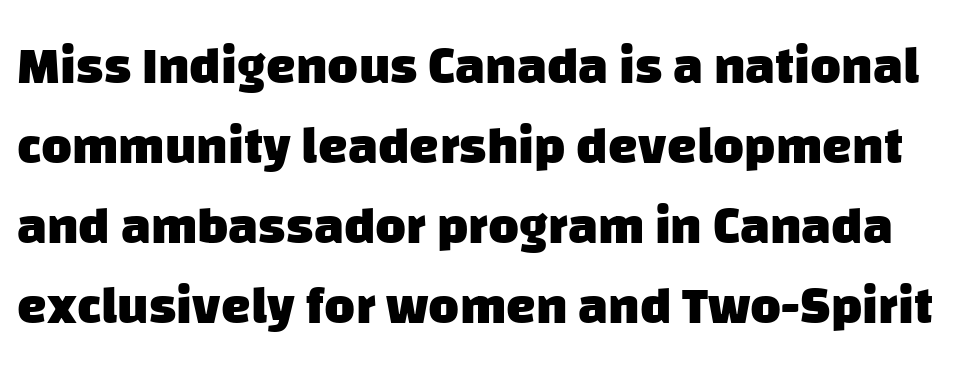
Descenders are the only things crossing below the line. Nothing unusual about the tracking: characters are spaced as the font intends. No feet cap the strokes, marking this as sans-serif type. Here the designer chose a conventional face with non-uniform glyph widths. The rendering uses a moderate line-height, typical for paragraphs. I'd describe the lettering as bold — thick and assertive.
